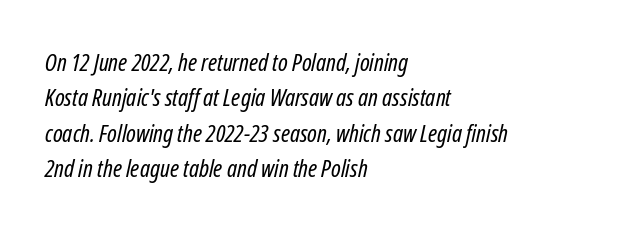
{"italic": "yes", "lean": "right", "slant_degrees": 12, "bold": "no", "underline": "no", "align": "left", "line_spacing": "normal", "line_spacing_ratio": 1.47, "letter_spacing": "normal", "letter_spacing_em": 0.0, "glyph_px": 24}
